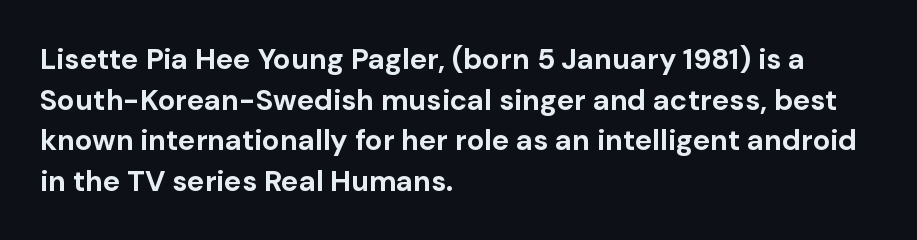
The image shows 29 px bold sans-serif type, upright; set left-aligned, normal line spacing (1.4x), normal letter spacing, not underlined; low stroke contrast and a medium x-height.
